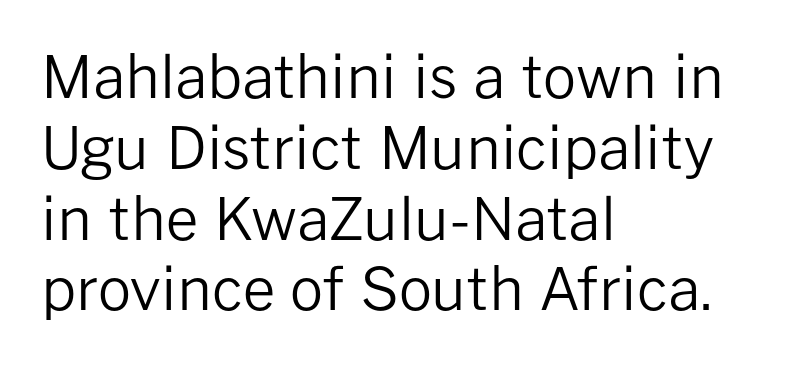
The image shows 58 px regular-weight sans-serif type, upright; set left-aligned, line spacing 1.22x, normal letter spacing, not underlined; low stroke contrast and a medium x-height.
